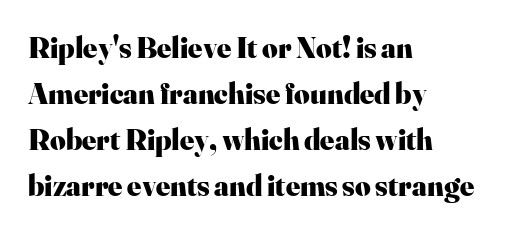
The image shows 30 px heavy serif type, upright; set left-aligned, normal line spacing (1.53x), normal letter spacing, not underlined; high stroke contrast and a small x-height.
